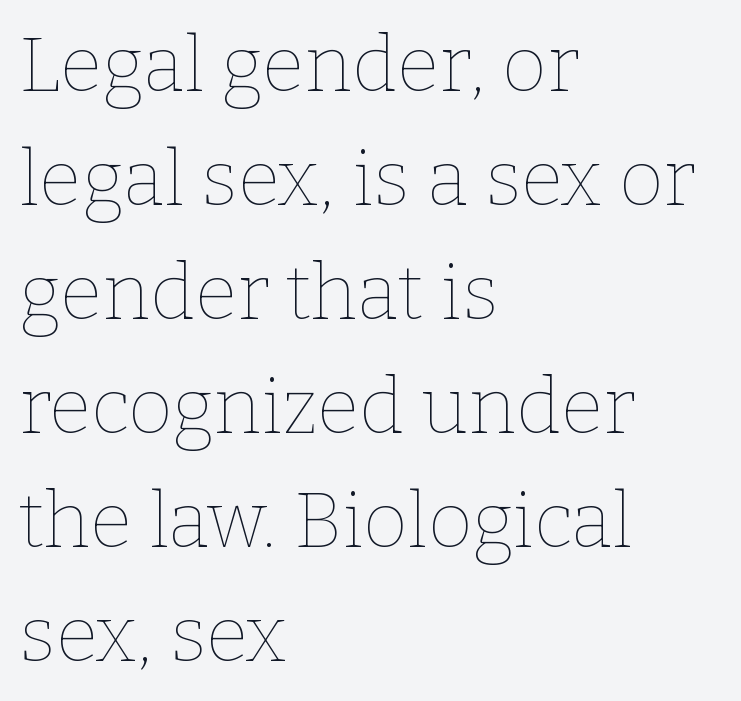
The image shows 77 px thin type, upright; set left-aligned, normal line spacing (1.48x), normal letter spacing, not underlined; low stroke contrast and a medium x-height.
